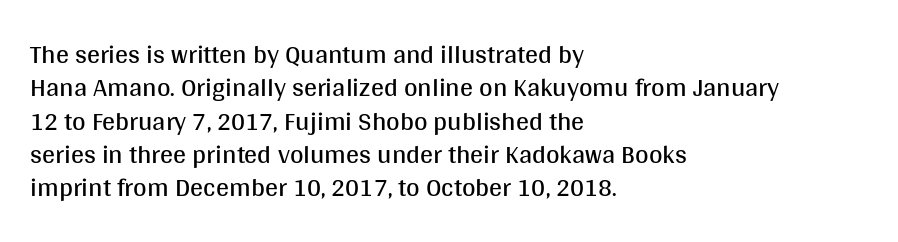
{"italic": "no", "bold": "no", "underline": "no", "align": "left", "line_spacing": "normal", "line_spacing_ratio": 1.28, "letter_spacing": "normal", "letter_spacing_em": 0.0, "glyph_px": 26}
